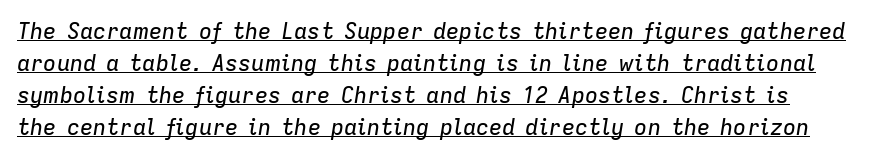
There's an unmistakable incline to the writing here. The passage shown has conventional tracking throughout. This block has exactly the height ordinary leading produces. The passage shown is underscored from start to finish.
